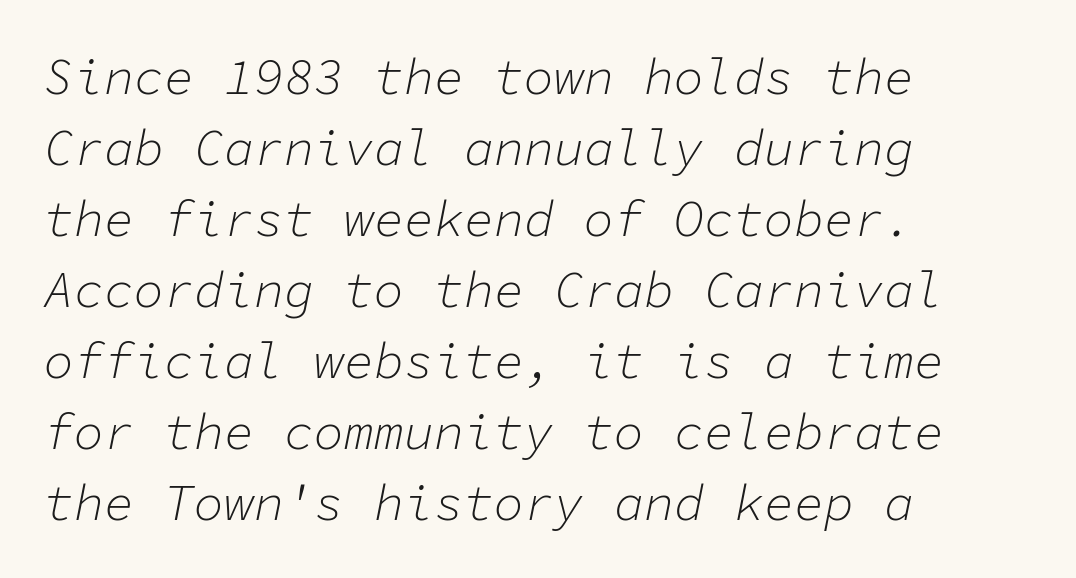
Horizontal bands of white between lines are of average thickness. The rendering uses typewriter-style spacing with identical character cells. Check the space under the baseline: it is left empty. There is no visible air inserted between adjacent glyphs.
